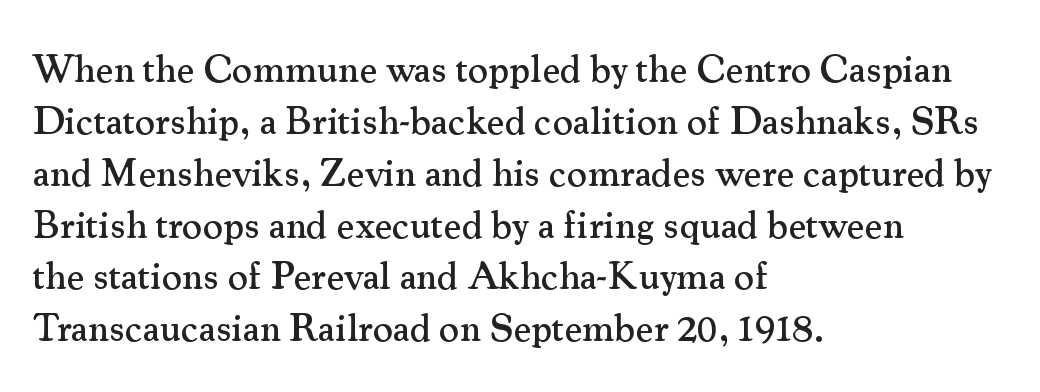
{"serif": "yes", "italic": "no", "width": "normal", "stroke_contrast": "medium", "x_height": "small", "monospaced": "no", "underline": "no", "align": "left", "line_spacing": "normal", "line_spacing_ratio": 1.33, "letter_spacing": "normal", "letter_spacing_em": 0.0, "glyph_px": 39}
